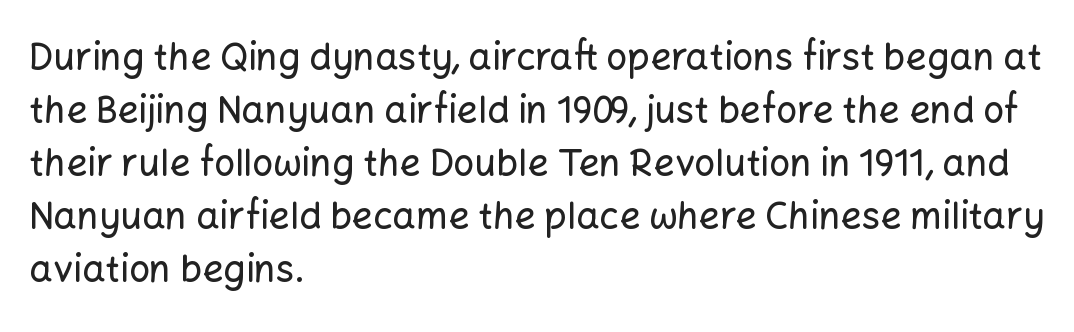
{"serif": "no", "italic": "no", "width": "normal", "stroke_contrast": "low", "x_height": "medium", "monospaced": "no", "underline": "no", "align": "left", "line_spacing": "normal", "line_spacing_ratio": 1.43, "letter_spacing": "normal", "letter_spacing_em": 0.0, "glyph_px": 37}
